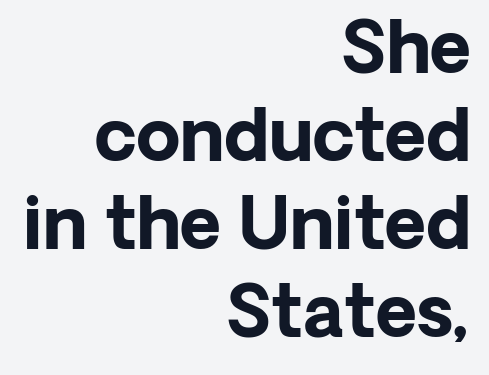
It's the straight-up-and-down kind of type. Standard letterfit; no display-style spreading of the glyphs. Set as a true bold cut, around the 700 mark. Every row of glyphs terminates at an identical x-position on the right. The passage shown is typed in a proportional face where columns would drift. Does the type have serifs? No, each stem ends abruptly.
